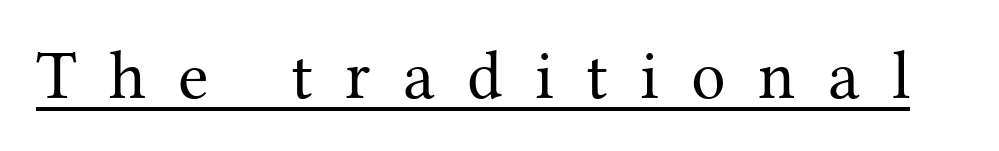
If you drew a line through each stem, it would be perfectly vertical. The letters carry serifs — small finishing strokes at the ends of their stems. This reads as an unemphasized weight, regular at the heaviest. Letter spacing: wide. Varying glyph widths throughout — classic text-font behaviour.
